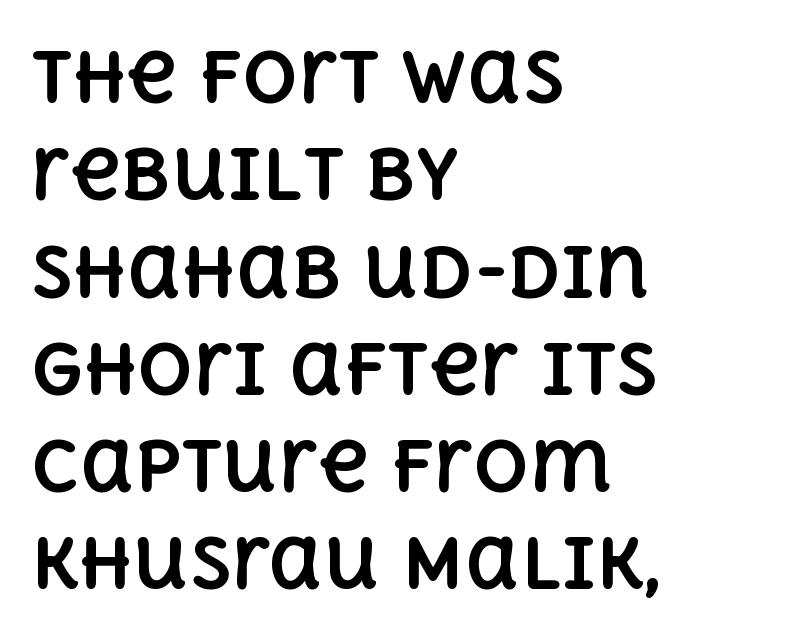
The image shows 69 px bold type, upright; set left-aligned, normal line spacing (1.41x), normal letter spacing, not underlined; a large x-height.
